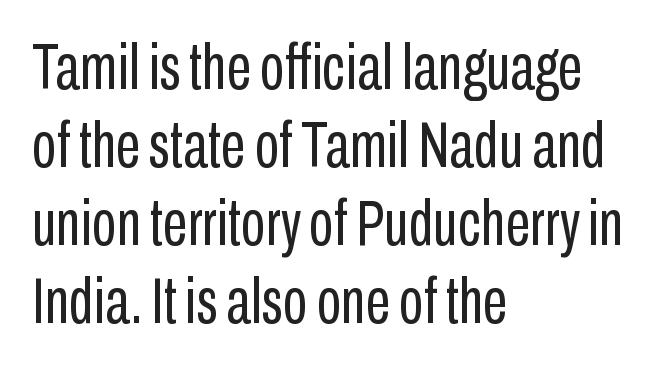
Q: Is the text bold? A: No.
Q: Is the text italic (slanted)? A: No, it is upright.
Q: Is the typeface a serif or a sans-serif typeface? A: Sans-serif.
Q: Is the text underlined? A: No.
Q: How is the paragraph aligned? A: Left-aligned.
Q: Is the spacing between letters normal or unusually wide? A: Normal.
Q: Width (condensed, normal, or wide)? A: Condensed.
Q: Stroke contrast? A: Low.
Q: x-height? A: Medium.
Q: Monospaced? A: No.
